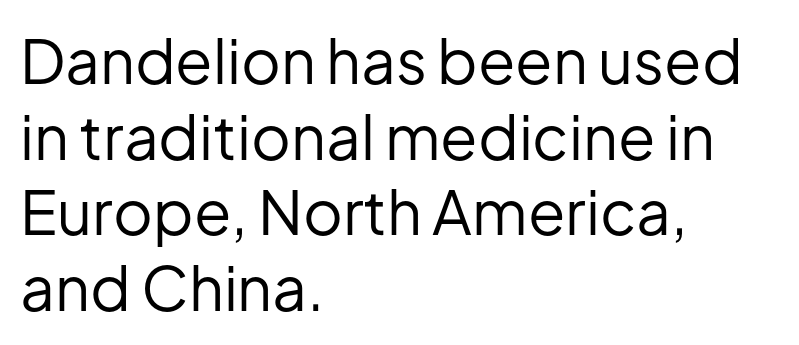
{"serif": "no", "italic": "no", "bold": "no", "weight": "regular", "width": "normal", "stroke_contrast": "low", "x_height": "medium", "monospaced": "no", "underline": "no", "align": "left", "line_spacing_ratio": 1.24, "letter_spacing": "normal", "letter_spacing_em": 0.0, "glyph_px": 61}
